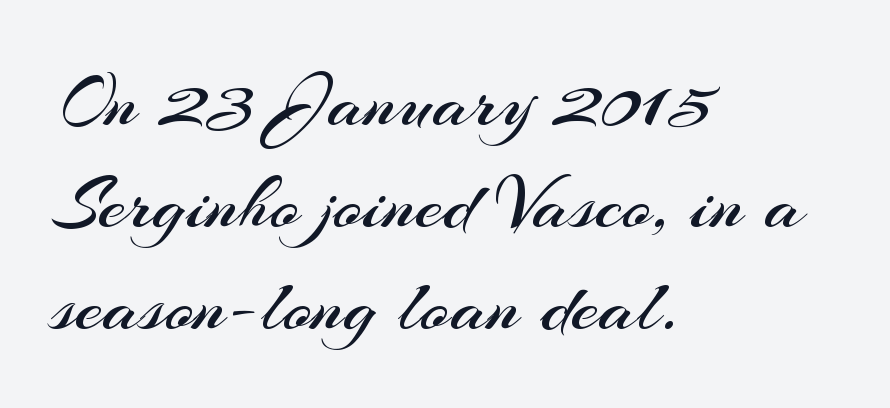
{"serif": "no", "bold": "no", "weight": "regular", "width": "normal", "stroke_contrast": "medium", "x_height": "small", "monospaced": "no", "underline": "no", "align": "left", "line_spacing": "normal", "line_spacing_ratio": 1.29, "letter_spacing": "normal", "letter_spacing_em": 0.0, "glyph_px": 79}
